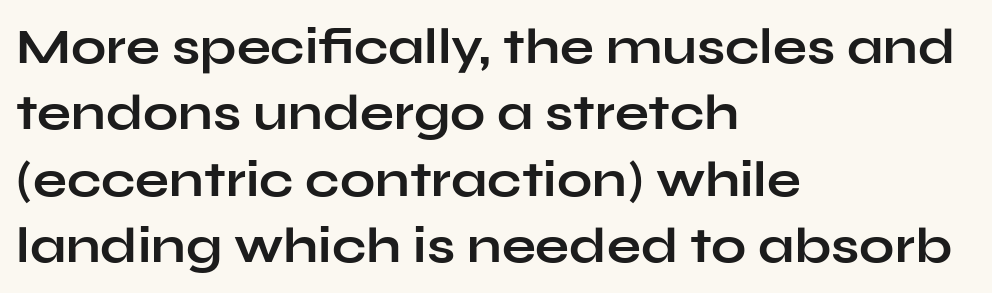
Leftover space on each line is placed entirely after the last word. Line spacing here is normal. These lines keep a tight, regular rhythm from letter to letter. Lines of text with bare space underneath. Here the designer chose a conventional face with non-uniform glyph widths.
